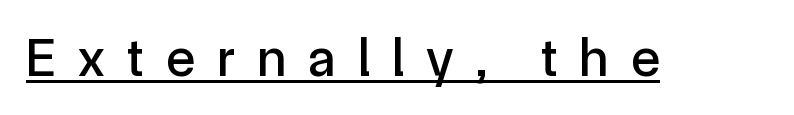
Notice how the stems are strictly vertical — no italics here. The letters advance in unequal steps, a hallmark of proportional type. This sample uses expanded letter spacing, leaving extra air between glyphs. Nope, no serifs anywhere on these letters. The face used here appears with an underline applied.
